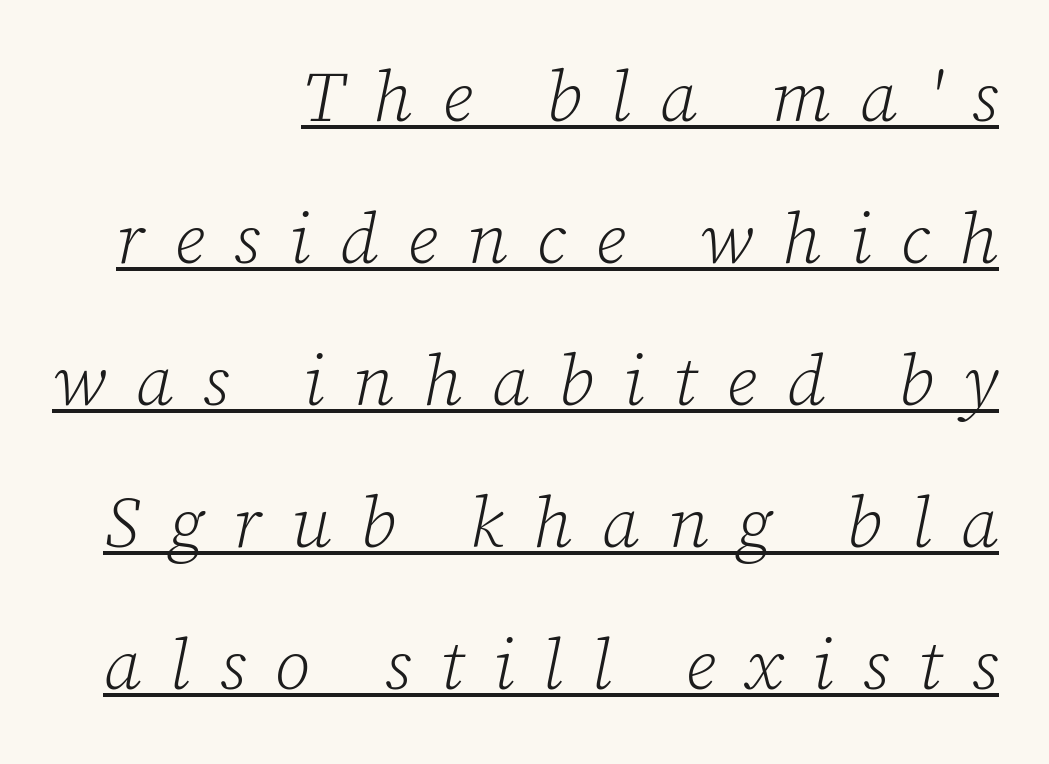
{"serif": "yes", "italic": "yes", "lean": "right", "slant_degrees": 12, "bold": "no", "weight": "light", "width": "normal", "stroke_contrast": "low", "x_height": "medium", "monospaced": "no", "underline": "yes", "align": "right", "line_spacing": "loose", "line_spacing_ratio": 2.0, "letter_spacing": "wide", "letter_spacing_em": 0.41, "glyph_px": 71}
